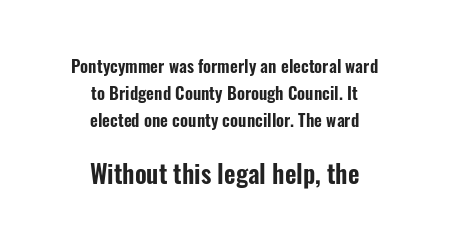
This sample uses plain, unmodified letter spacing. When letters stand straight like this, we call the style roman or upright. Two sizes are in play, and the larger belongs to the second block. Summary of vertical rhythm: regular, with standard interline spacing. One-word summary of the alignment: center.
